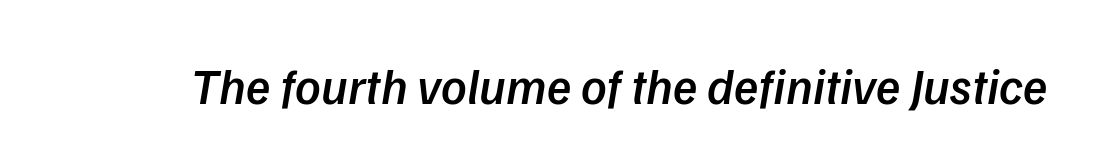
The image shows 50 px semibold type, italic (leaning right); set normal letter spacing, not underlined; low stroke contrast and a medium x-height.
